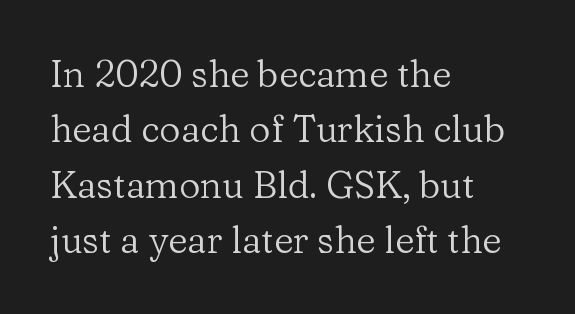
{"serif": "yes", "italic": "no", "bold": "no", "weight": "regular", "width": "normal", "stroke_contrast": "low", "x_height": "medium", "monospaced": "no", "underline": "no", "align": "left", "line_spacing": "normal", "line_spacing_ratio": 1.5, "letter_spacing": "normal", "letter_spacing_em": 0.0, "glyph_px": 37}
